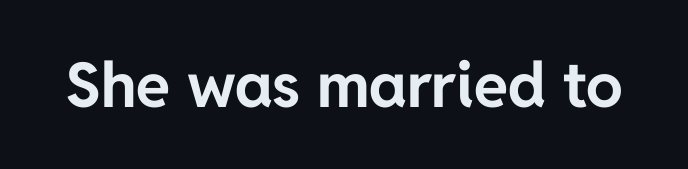
The image shows 62 px bold sans-serif type, upright; set normal letter spacing, not underlined; low stroke contrast and a medium x-height.
